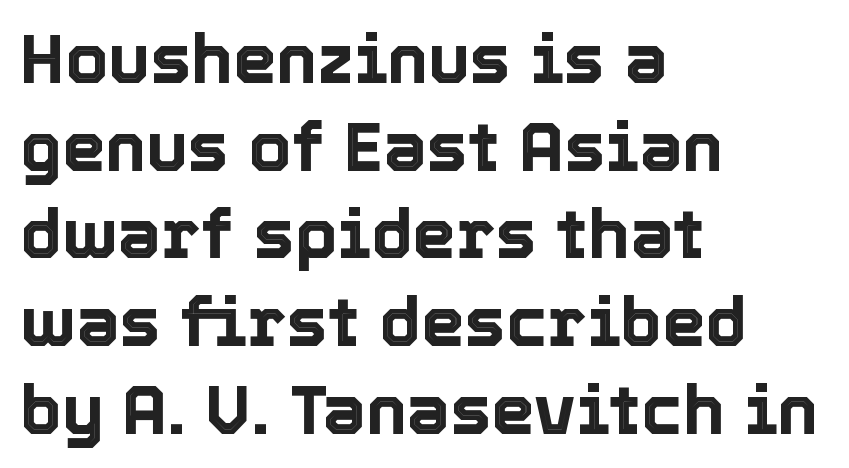
The image shows 69 px text type, upright; set left-aligned, normal line spacing (1.27x), normal letter spacing, not underlined; a medium x-height.
